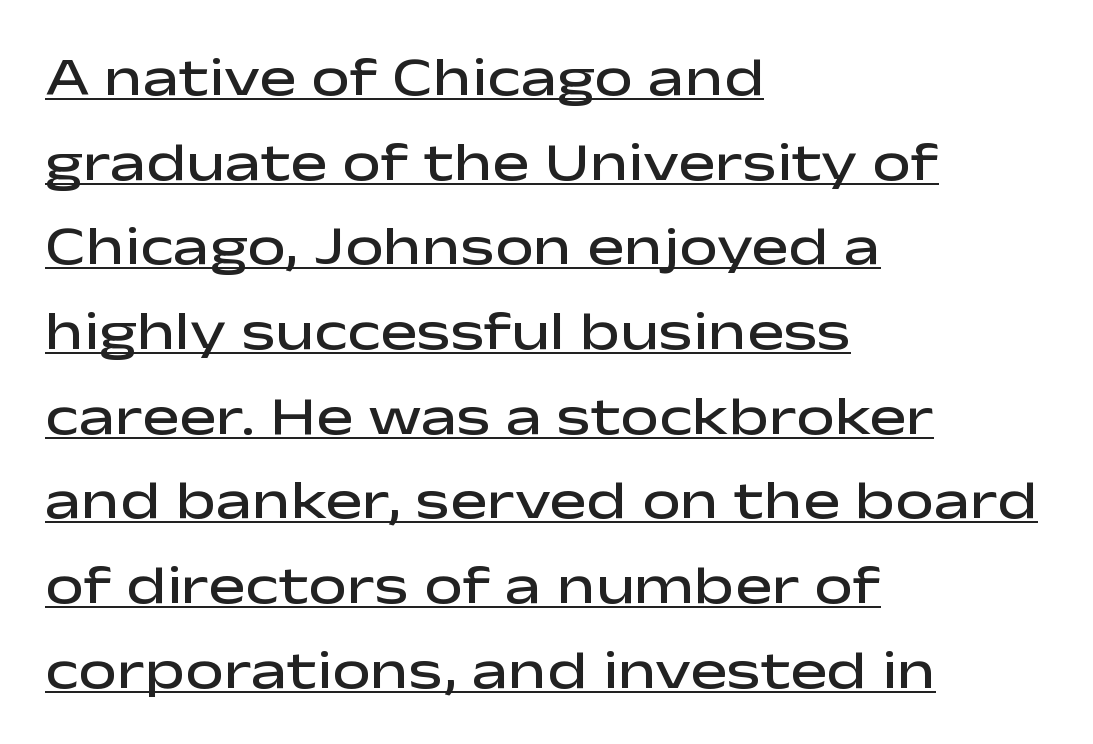
The image shows 55 px semibold, wide sans-serif type, upright; set left-aligned, normal line spacing (1.54x), normal letter spacing, underlined; low stroke contrast and a medium x-height.
